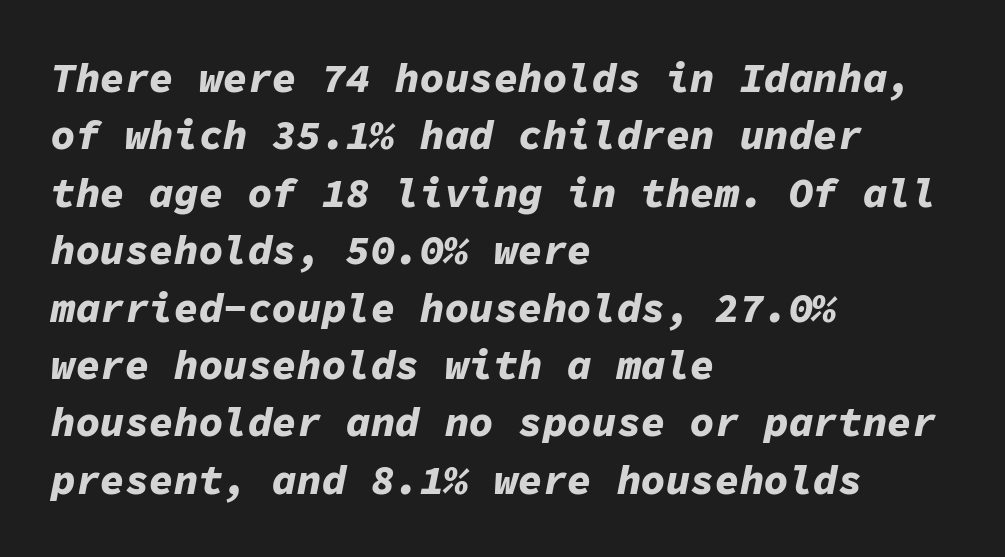
Q: Is the text bold? A: Yes.
Q: Is the text italic (slanted)? A: Yes, it leans right by about 11 degrees.
Q: Is the text underlined? A: No.
Q: How is the paragraph aligned? A: Left-aligned.
Q: Is the spacing between letters normal or unusually wide? A: Normal.
Q: Is the spacing between lines tight, normal or loose? A: Normal.
Q: Width (condensed, normal, or wide)? A: Normal.
Q: Stroke contrast? A: Low.
Q: x-height? A: Medium.
Q: Monospaced? A: Yes.
